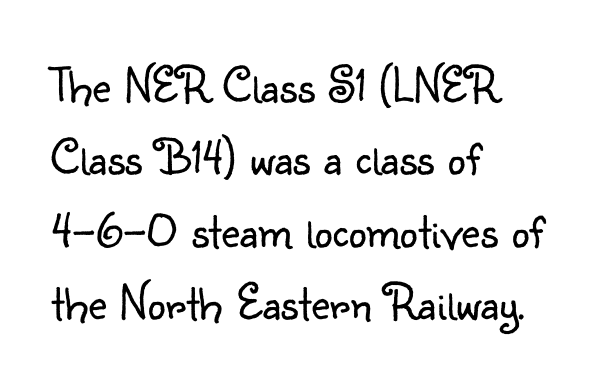
Q: Is the text bold? A: No.
Q: Is the text italic (slanted)? A: No, it is upright.
Q: Is the typeface a serif or a sans-serif typeface? A: Sans-serif.
Q: Is the text underlined? A: No.
Q: How is the paragraph aligned? A: Left-aligned.
Q: Is the spacing between letters normal or unusually wide? A: Normal.
Q: Is the spacing between lines tight, normal or loose? A: Normal.
Q: Width (condensed, normal, or wide)? A: Normal.
Q: Stroke contrast? A: Low.
Q: x-height? A: Small.
Q: Monospaced? A: No.
